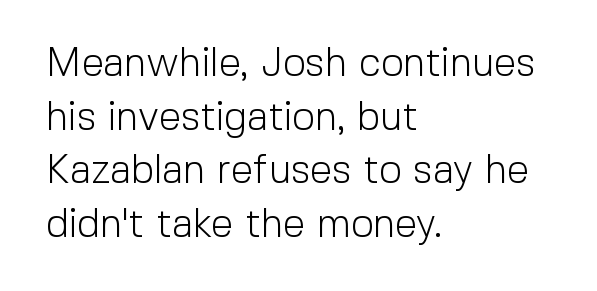
This is roman type, the default non-slanted kind. Unmarked baselines from the first word to the last. These lines keep a tight, regular rhythm from letter to letter. Nothing sits at the stroke ends, so this counts as sans-serif. No letter is thick-stroked: the sample isn't bold.
